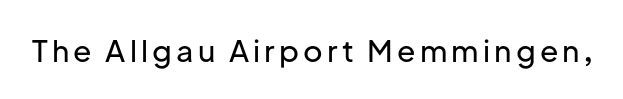
{"serif": "no", "italic": "no", "width": "normal", "stroke_contrast": "low", "x_height": "medium", "monospaced": "no", "underline": "no", "glyph_px": 30}
